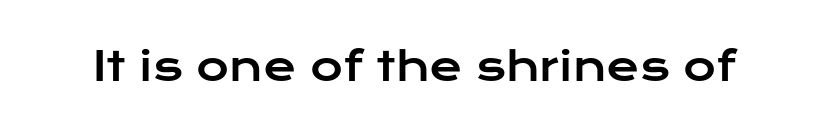
The image shows 40 px wide sans-serif type, upright; set normal letter spacing, not underlined; low stroke contrast and a medium x-height.
